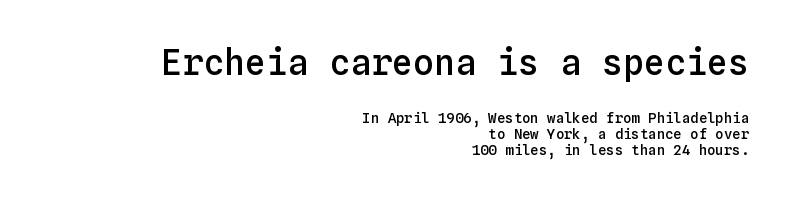
Bigger letters appear in the top chunk; the bottom chunk is reduced. All the whitespace from short lines collects on the left. In terms of posture, this sample is upright. Do the characters align in a grid? Yes, the font is monospaced.
